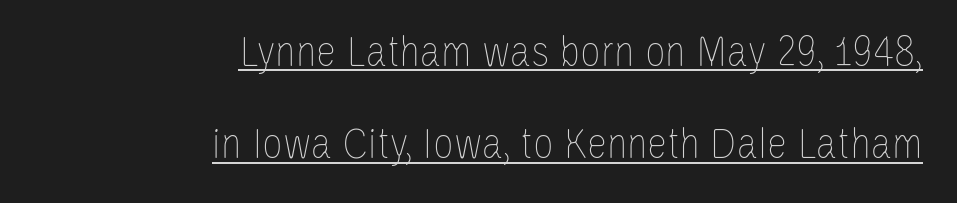
The image shows 45 px thin, condensed type, upright; set right-aligned, loose line spacing (2.05x), normal letter spacing, underlined; low stroke contrast and a large x-height.
